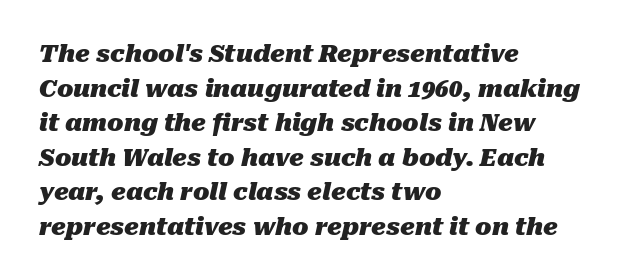
The image shows 24 px bold type, italic (leaning right); set left-aligned, normal line spacing (1.44x), normal letter spacing, not underlined.
